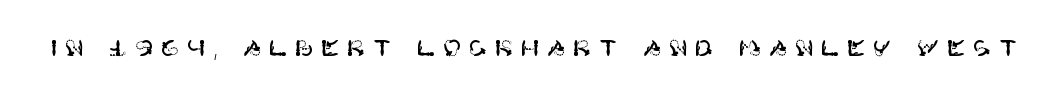
{"italic": "no", "underline": "no", "letter_spacing": "wide", "letter_spacing_em": 0.34, "glyph_px": 22}
